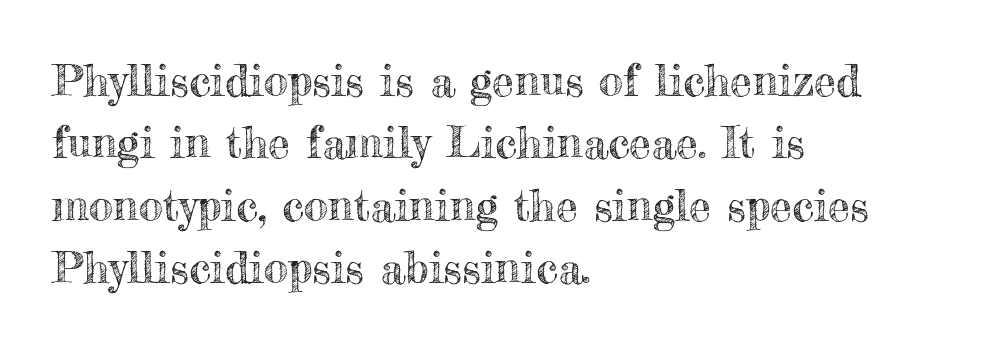
This sample has the flowing, uneven cadence of proportional lettering. The rendering uses a moderate line-height, typical for paragraphs. There is no visible air inserted between adjacent glyphs. These lines are set flush left with a ragged right edge. Has an underline been added? It has not. Every stem runs plumb, perpendicular to the baseline.
